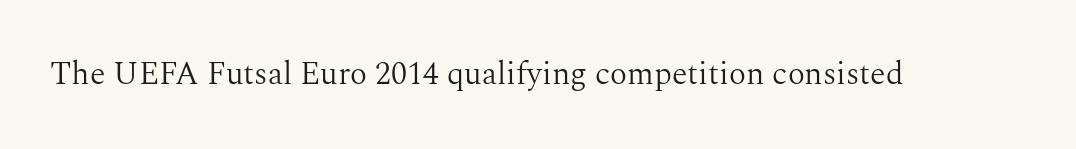
The face used here is rendered with its standard letterfit. Weight: not bold — regular or lighter. The designer went with a serif here, giving each stem small feet. Quick note: underline off. The face used here is proportionally spaced, like ordinary book or web type. Do the letters lean? They stand straight.
